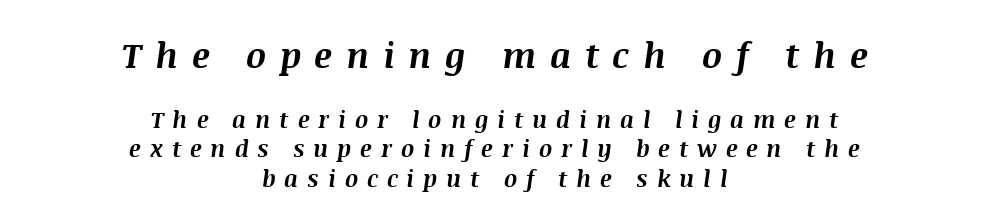
Q: Is the text bold? A: Yes.
Q: Is the text italic (slanted)? A: Yes, it leans right by about 8 degrees.
Q: Is the text underlined? A: No.
Q: How is the paragraph aligned? A: Centered.
Q: Is the spacing between letters normal or unusually wide? A: Unusually wide.
Q: Is the spacing between lines tight, normal or loose? A: Normal.
Q: Which block of text is set in a larger size, the first (top) or the second (bottom)? A: The first (top) one.
Q: Width (condensed, normal, or wide)? A: Normal.
Q: Stroke contrast? A: Medium.
Q: x-height? A: Large.
Q: Monospaced? A: No.
